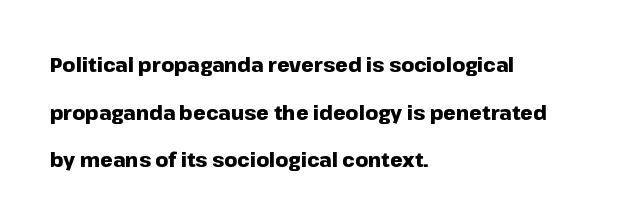
{"italic": "no", "bold": "yes", "underline": "no", "align": "left", "line_spacing": "loose", "line_spacing_ratio": 2.38, "letter_spacing": "normal", "letter_spacing_em": 0.0, "glyph_px": 20}
